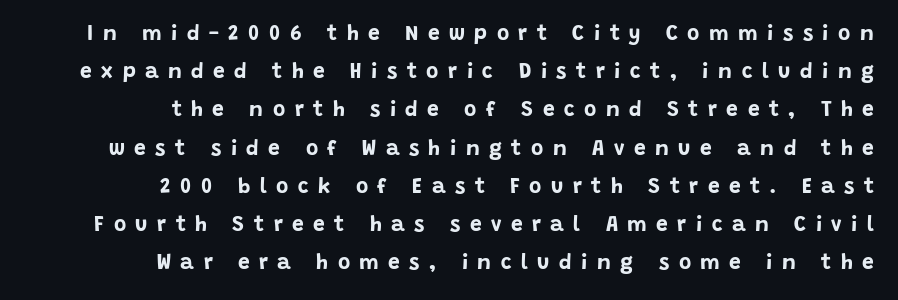
Q: Is the text bold? A: Yes.
Q: Is the text italic (slanted)? A: No, it is upright.
Q: Is the text underlined? A: No.
Q: How is the paragraph aligned? A: Right-aligned.
Q: Is the spacing between letters normal or unusually wide? A: Unusually wide.
